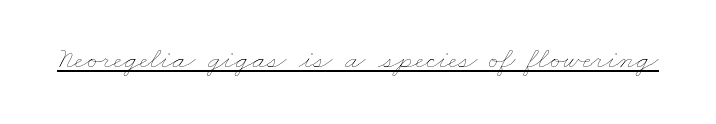
Q: Is the text bold? A: No.
Q: Is the text underlined? A: Yes.
Q: Is the spacing between letters normal or unusually wide? A: Normal.
Q: Width (condensed, normal, or wide)? A: Wide.
Q: Stroke contrast? A: Low.
Q: x-height? A: Small.
Q: Monospaced? A: No.
